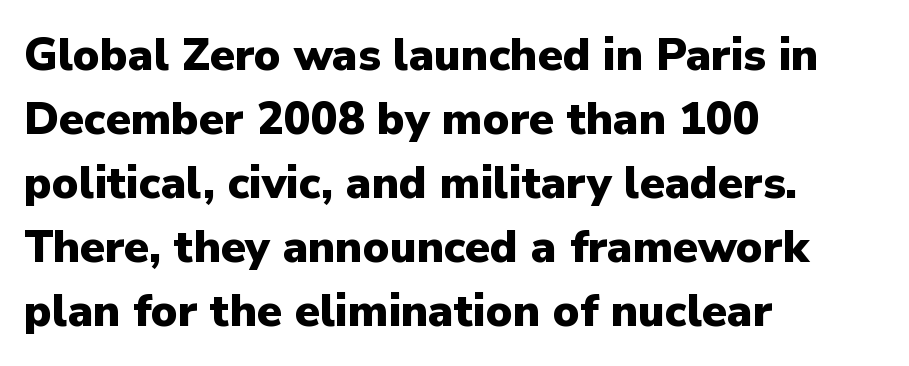
{"serif": "no", "italic": "no", "bold": "yes", "weight": "heavy", "width": "normal", "stroke_contrast": "low", "x_height": "medium", "monospaced": "no", "underline": "no", "align": "left", "line_spacing": "normal", "line_spacing_ratio": 1.42, "letter_spacing": "normal", "letter_spacing_em": 0.0, "glyph_px": 45}
